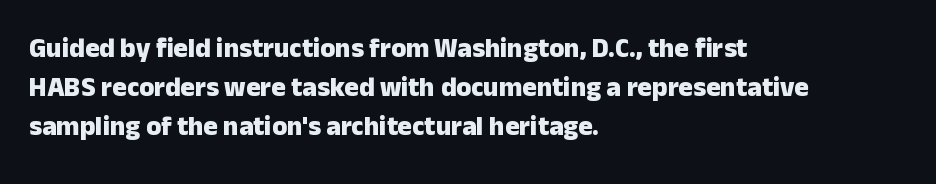
The typography opts for an upright posture over an oblique one. The face used here has the dense, thick strokes of a bold. Words float on clear page, feet unadorned. The typesetter chose a ragged-right arrangement here.
